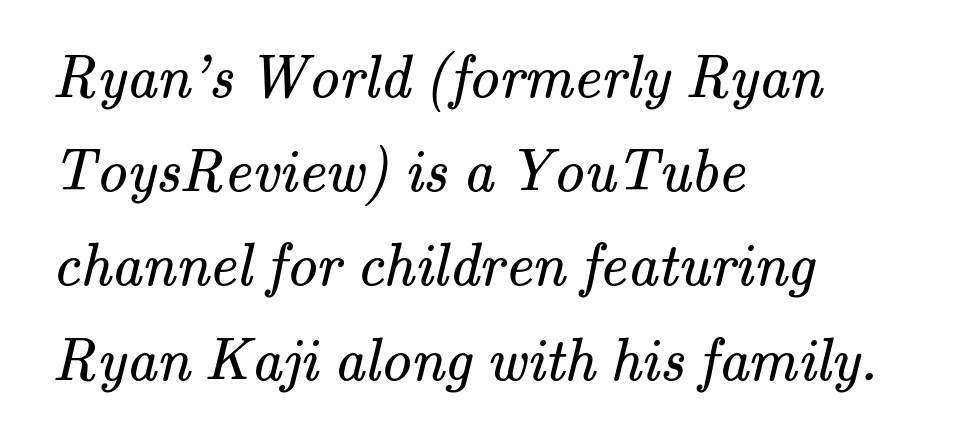
{"serif": "yes", "bold": "no", "weight": "regular", "width": "normal", "stroke_contrast": "medium", "x_height": "small", "monospaced": "no", "underline": "no", "align": "left", "line_spacing": "normal", "line_spacing_ratio": 1.57, "letter_spacing": "normal", "letter_spacing_em": 0.0, "glyph_px": 60}
